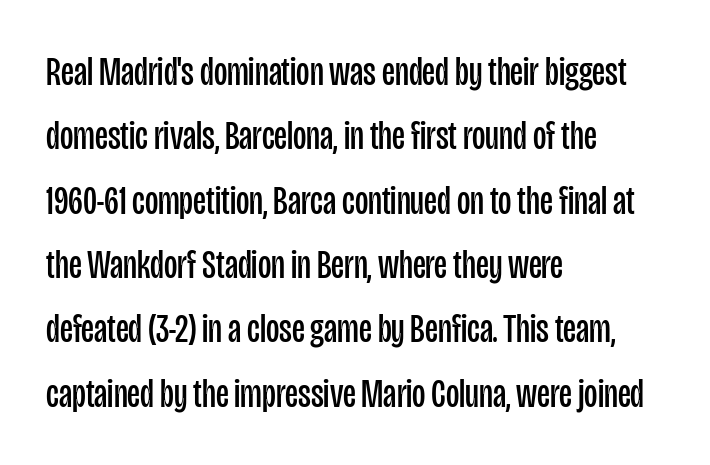
{"serif": "no", "italic": "no", "bold": "no", "weight": "regular", "width": "condensed", "stroke_contrast": "low", "x_height": "large", "monospaced": "no", "underline": "no", "align": "left", "line_spacing": "normal", "line_spacing_ratio": 1.57, "letter_spacing": "normal", "letter_spacing_em": 0.0, "glyph_px": 41}
